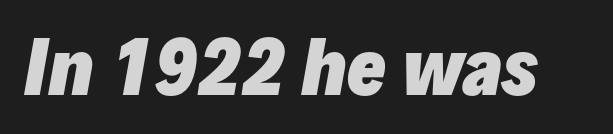
Q: Is the text bold? A: Yes.
Q: Is the text italic (slanted)? A: Yes, it leans right by about 10 degrees.
Q: Is the text underlined? A: No.
Q: Is the spacing between letters normal or unusually wide? A: Normal.
Q: Width (condensed, normal, or wide)? A: Normal.
Q: Stroke contrast? A: Low.
Q: x-height? A: Medium.
Q: Monospaced? A: No.
